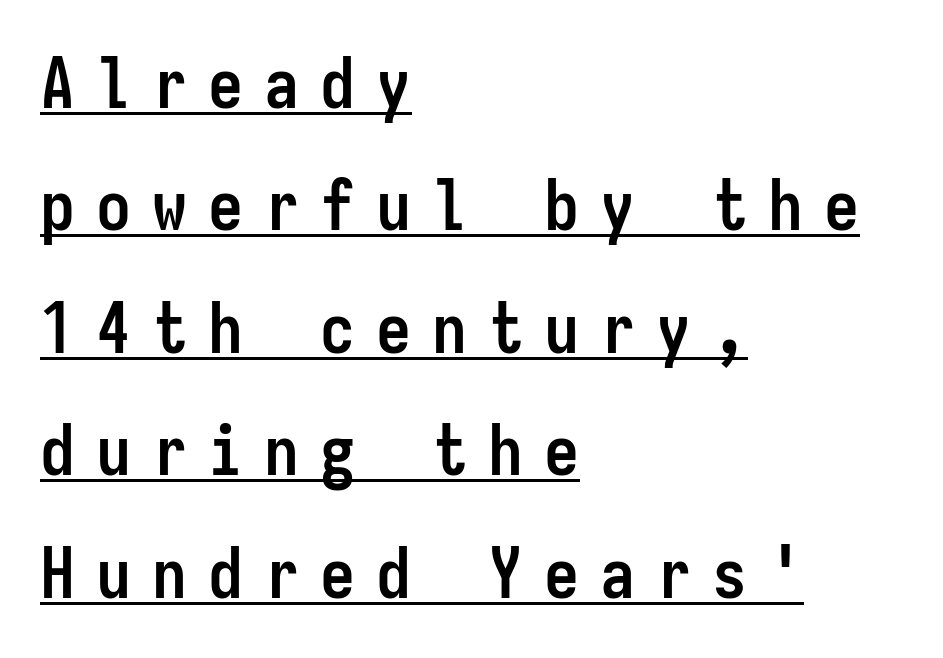
Letter spacing: wide. A student would call this left alignment; a typographer would say flush left, rag right. This is the regular roman posture of the typeface. Caption: bold face, heavy strokes.
